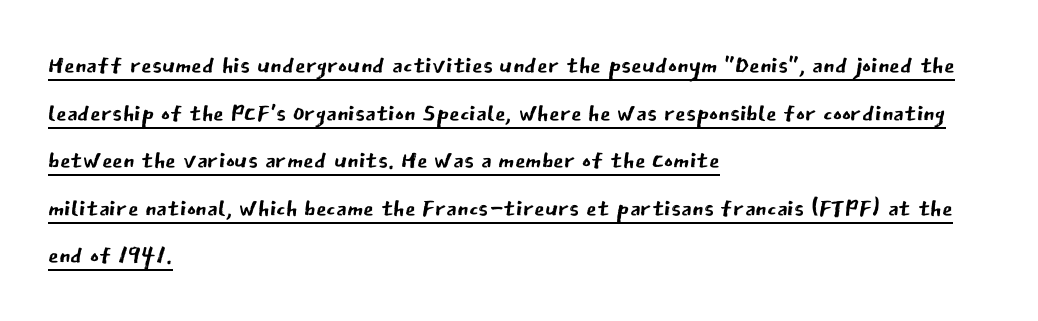
Q: Is the text bold? A: No.
Q: Is the text italic (slanted)? A: No, it is upright.
Q: Is the typeface a serif or a sans-serif typeface? A: Sans-serif.
Q: Is the text underlined? A: Yes.
Q: How is the paragraph aligned? A: Left-aligned.
Q: Is the spacing between letters normal or unusually wide? A: Normal.
Q: Is the spacing between lines tight, normal or loose? A: Normal.
Q: Width (condensed, normal, or wide)? A: Normal.
Q: Stroke contrast? A: Low.
Q: x-height? A: Medium.
Q: Monospaced? A: No.
